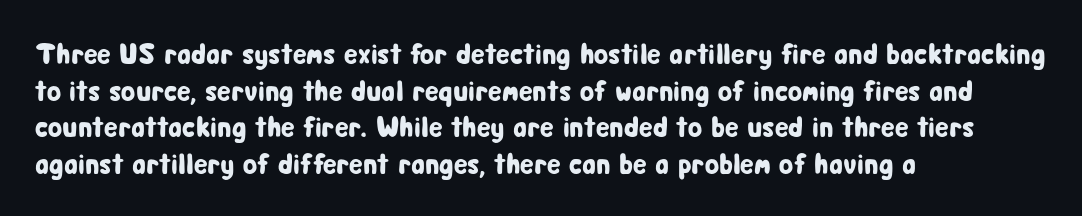
{"serif": "no", "italic": "no", "width": "condensed", "stroke_contrast": "low", "x_height": "medium", "monospaced": "no", "underline": "no", "align": "left", "line_spacing": "normal", "line_spacing_ratio": 1.26, "letter_spacing": "normal", "letter_spacing_em": 0.0, "glyph_px": 29}
